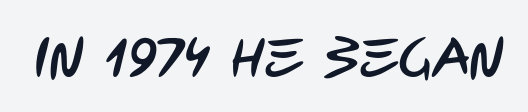
The image shows 56 px condensed sans-serif type; set normal letter spacing, not underlined; low stroke contrast and a large x-height.
